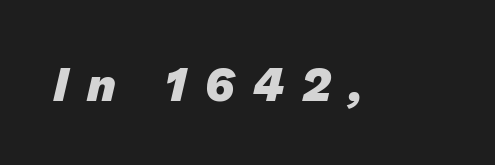
The image shows 47 px heavy sans-serif type; set unusually wide letter spacing (+0.39 em), not underlined; low stroke contrast and a medium x-height.
